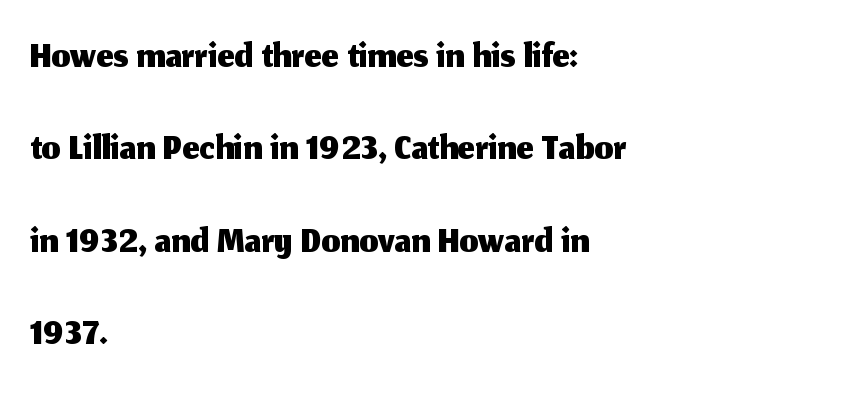
The image shows 60 px sans-serif type, upright; set left-aligned, normal line spacing (1.54x), normal letter spacing, not underlined; medium stroke contrast and a medium x-height.
